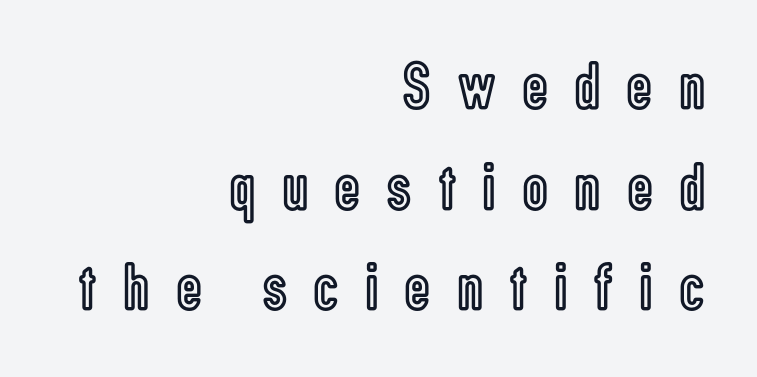
The space between consecutive lines is moderate. Tracking here is generous; glyphs stand well apart from one another. The rendering uses natural spacing where letterforms have individual widths. Layout note: lines flush right.
